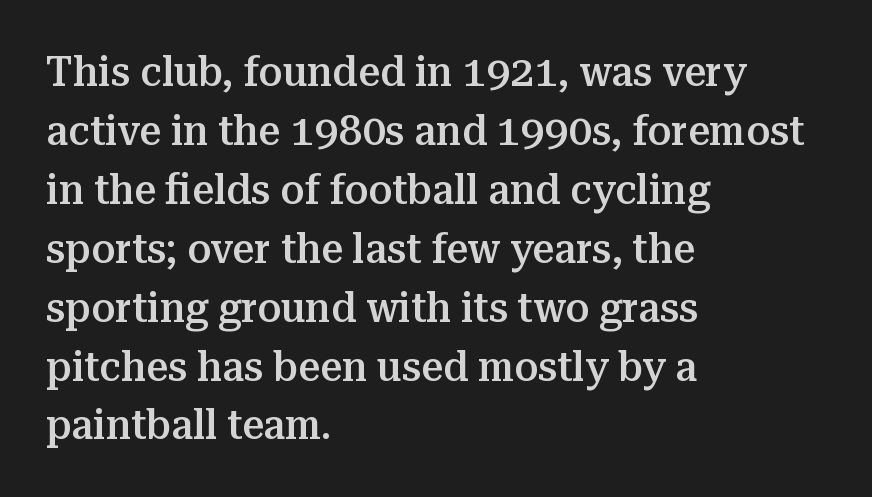
{"serif": "yes", "italic": "no", "bold": "semi", "weight": "semibold", "width": "normal", "stroke_contrast": "medium", "x_height": "medium", "monospaced": "no", "underline": "no", "align": "left", "line_spacing": "normal", "line_spacing_ratio": 1.37, "letter_spacing": "normal", "letter_spacing_em": 0.0, "glyph_px": 43}
